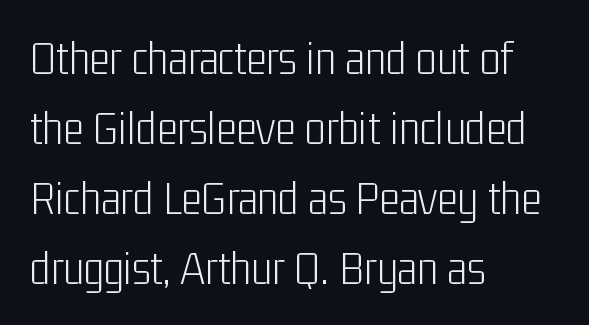
{"serif": "no", "italic": "no", "bold": "no", "weight": "light", "width": "condensed", "stroke_contrast": "low", "x_height": "medium", "monospaced": "no", "underline": "no", "align": "left", "line_spacing": "normal", "line_spacing_ratio": 1.43, "letter_spacing": "normal", "letter_spacing_em": 0.0, "glyph_px": 49}
